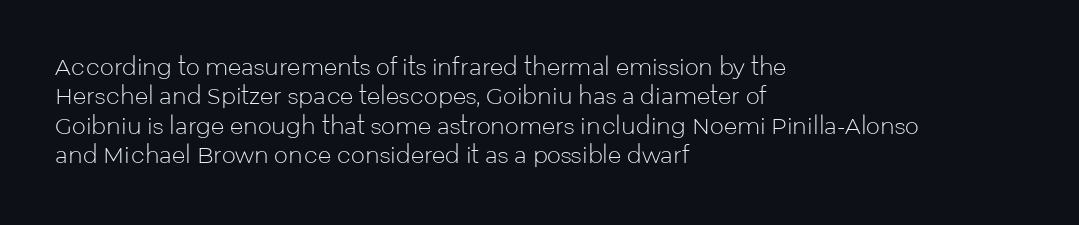
The image shows 22 px text type, upright; set left-aligned, normal line spacing (1.34x), normal letter spacing, not underlined.
